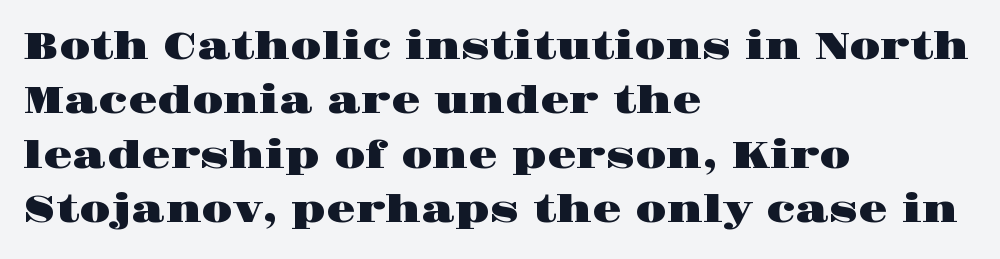
{"serif": "yes", "italic": "no", "width": "wide", "stroke_contrast": "high", "x_height": "large", "monospaced": "no", "underline": "no", "align": "left", "line_spacing": "normal", "line_spacing_ratio": 1.43, "letter_spacing": "normal", "letter_spacing_em": 0.0, "glyph_px": 38}
